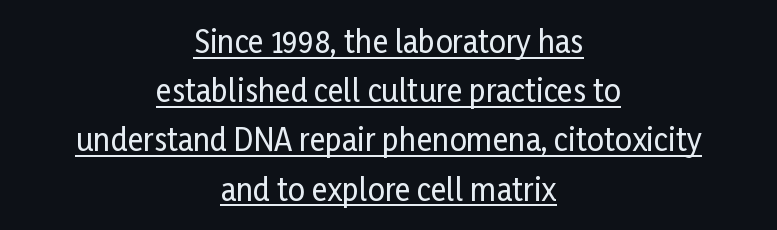
The image shows 30 px condensed sans-serif type, upright; set centered, normal line spacing (1.64x), normal letter spacing, underlined; low stroke contrast and a medium x-height.
